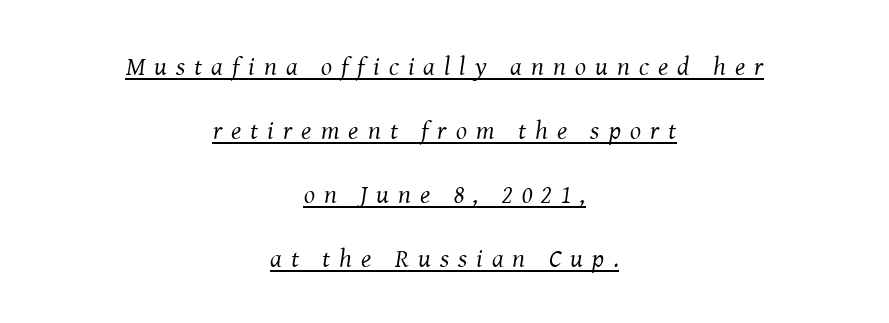
Reading down the column, the eye jumps a long way to each next line. The axis of the letterforms is tilted away from vertical. Teacher's note: observe the equal gaps on both sides — that is centered alignment. Is the letter spacing exaggerated? Yes — the characters are pushed far apart.
